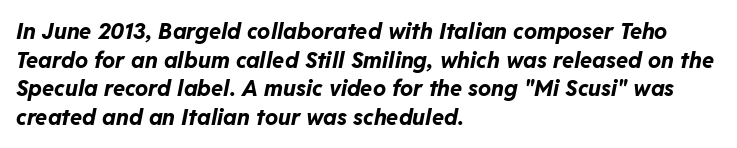
The image shows 22 px bold type, italic (leaning right); set left-aligned, normal line spacing (1.3x), normal letter spacing, not underlined.
